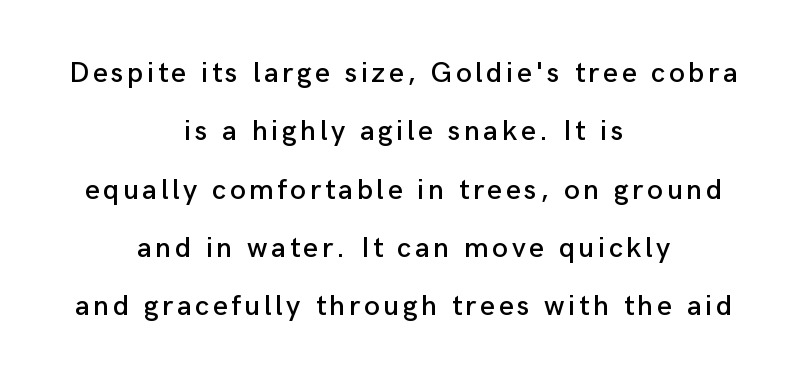
The image shows 29 px sans-serif type, upright; set centered, loose line spacing (2.01x), not underlined; low stroke contrast and a medium x-height.
